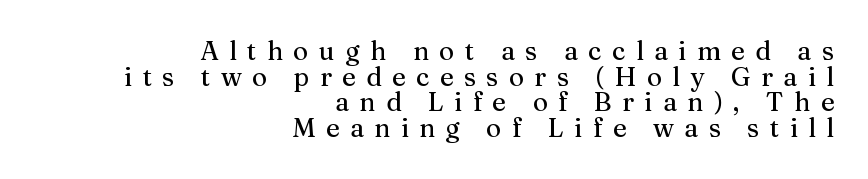
The image shows 26 px text type, upright; set right-aligned, tight line spacing (0.99x), unusually wide letter spacing (+0.4 em), not underlined.
